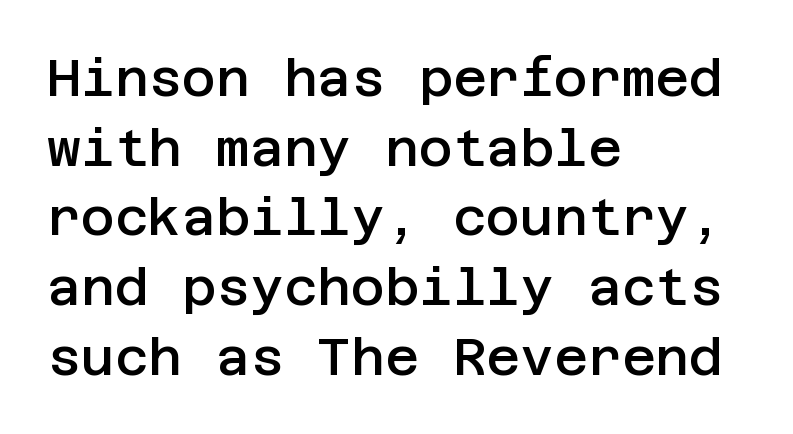
This sample is left-justified, so line endings fall wherever the words run out. Stroke thickness is moderately raised; the sample reads as semibold. The lines sit at an ordinary, default distance from one another. The area under the type is left untouched. No extra tracking has been applied to these lines. A roman cut, with each character standing at attention.
